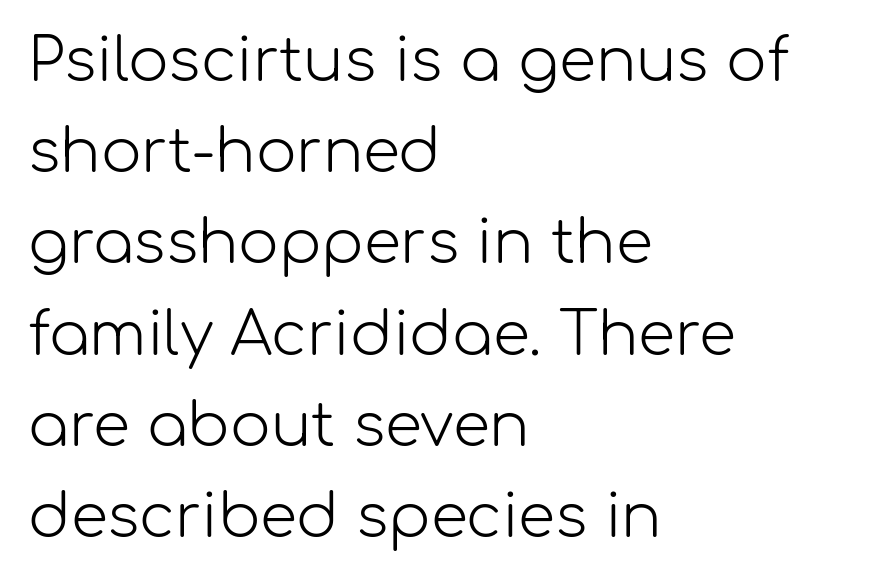
The image shows 60 px light sans-serif type, upright; set left-aligned, normal line spacing (1.52x), normal letter spacing, not underlined; low stroke contrast and a medium x-height.
